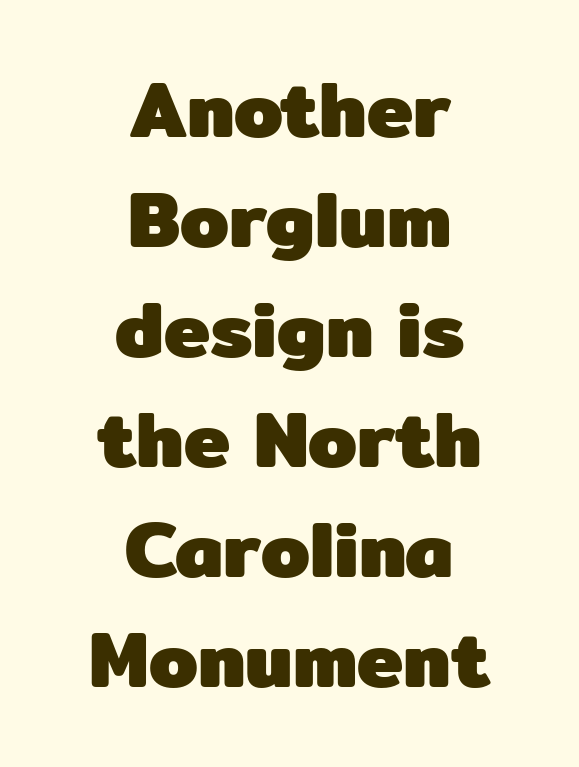
Posture: upright roman. Stroke terminals: plain, sans-serif. The face used here is proportionally spaced, like ordinary book or web type. Horizontally, the lines are justified to the midpoint only.
